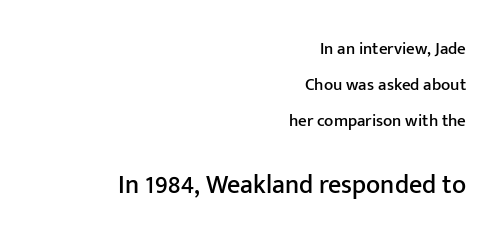
{"italic": "no", "underline": "no", "align": "right", "line_spacing": "loose", "line_spacing_ratio": 2.13, "letter_spacing": "normal", "letter_spacing_em": 0.0, "larger_block": "second", "size_ratio": 1.53, "glyph_px": 26}
